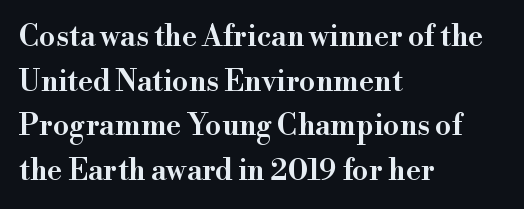
The image shows 29 px semibold serif type, upright; set left-aligned, normal line spacing (1.54x), normal letter spacing, not underlined; high stroke contrast and a small x-height.
